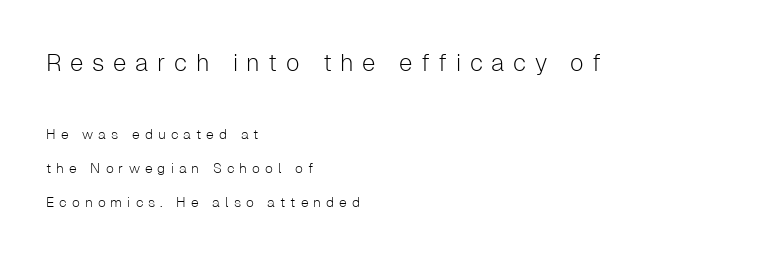
{"italic": "no", "bold": "no", "underline": "no", "align": "left", "line_spacing": "loose", "line_spacing_ratio": 2.44, "letter_spacing": "wide", "letter_spacing_em": 0.36, "larger_block": "first", "size_ratio": 1.71, "glyph_px": 24}
